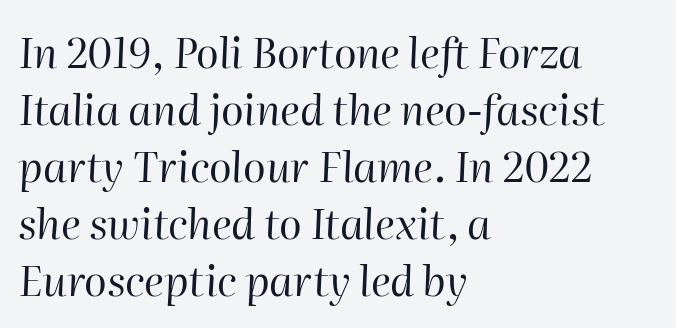
The face used here has a pronounced slope to its letters. The font is comparable to plain body text, perhaps lighter. These lines are set flush left with a ragged right edge. The horizontal fit of the characters is conventional and even. A clean baseline with only descenders dipping below it.
